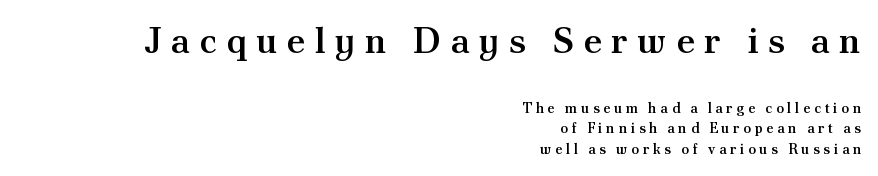
Small tapered or slab feet sit at the stroke ends, so this counts as serif. Designer's note — italics off, roman on. Here the designer chose a conventional face with non-uniform glyph widths. This rendering widens character spacing well past its baseline value.
